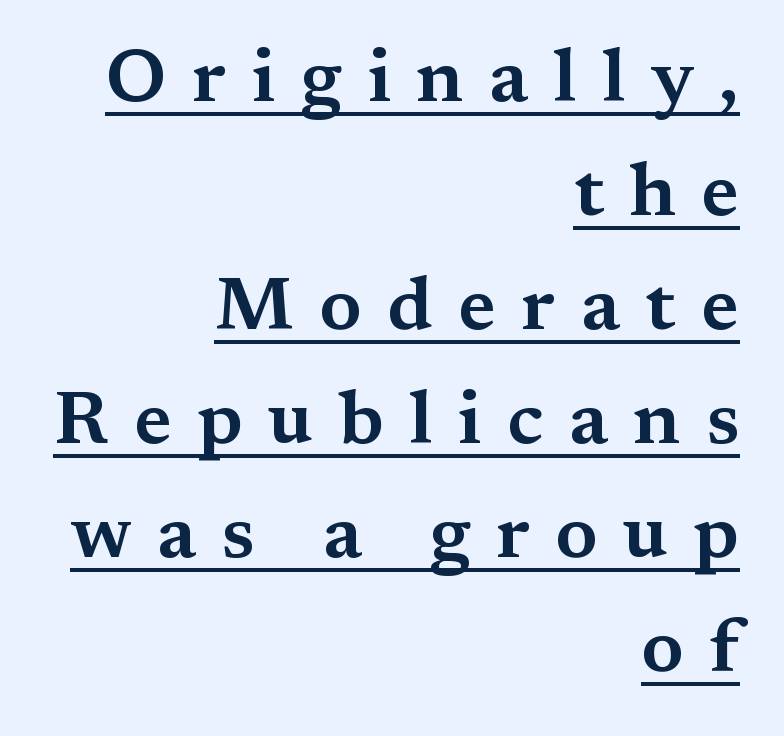
{"serif": "yes", "italic": "no", "width": "wide", "stroke_contrast": "medium", "x_height": "medium", "monospaced": "no", "underline": "yes", "align": "right", "line_spacing": "normal", "line_spacing_ratio": 1.52, "letter_spacing": "wide", "letter_spacing_em": 0.34, "glyph_px": 75}
